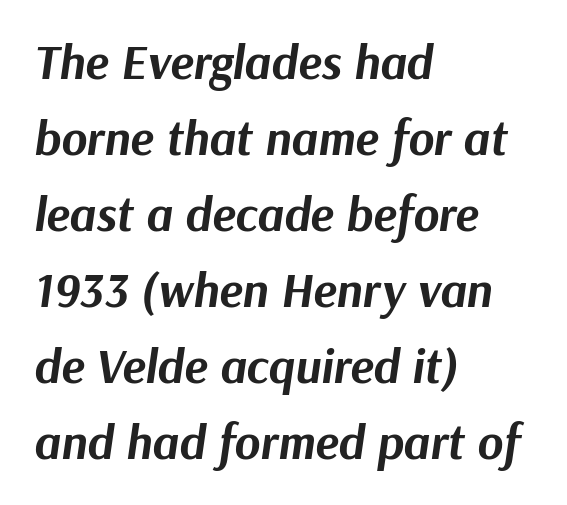
Q: Is the text bold? A: Yes.
Q: Is the text italic (slanted)? A: Yes, it leans right by about 9 degrees.
Q: Is the text underlined? A: No.
Q: How is the paragraph aligned? A: Left-aligned.
Q: Is the spacing between letters normal or unusually wide? A: Normal.
Q: Is the spacing between lines tight, normal or loose? A: Normal.
Q: Width (condensed, normal, or wide)? A: Normal.
Q: Stroke contrast? A: Medium.
Q: x-height? A: Medium.
Q: Monospaced? A: No.
